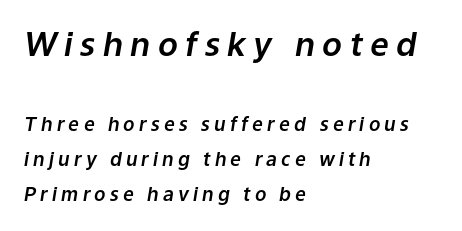
The image shows 33 px text type, italic (leaning right); set left-aligned, line spacing 1.86x, unusually wide letter spacing (+0.22 em), not underlined; the first (top) block is 1.74x larger; low stroke contrast and a medium x-height.
